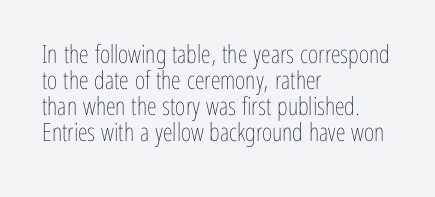
Q: Is the text bold? A: No.
Q: Is the text italic (slanted)? A: No, it is upright.
Q: Is the text underlined? A: No.
Q: How is the paragraph aligned? A: Left-aligned.
Q: Is the spacing between letters normal or unusually wide? A: Normal.
Q: Is the spacing between lines tight, normal or loose? A: Tight.
